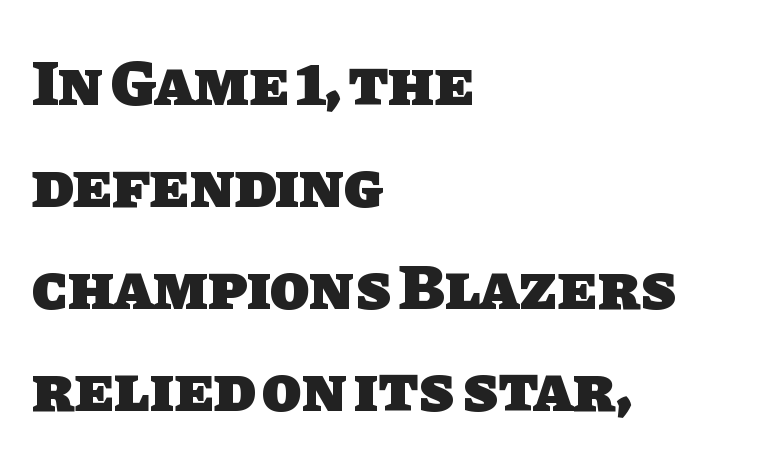
The image shows 65 px heavy sans-serif type; set left-aligned, normal line spacing (1.57x), normal letter spacing, not underlined; low stroke contrast and a large x-height.
